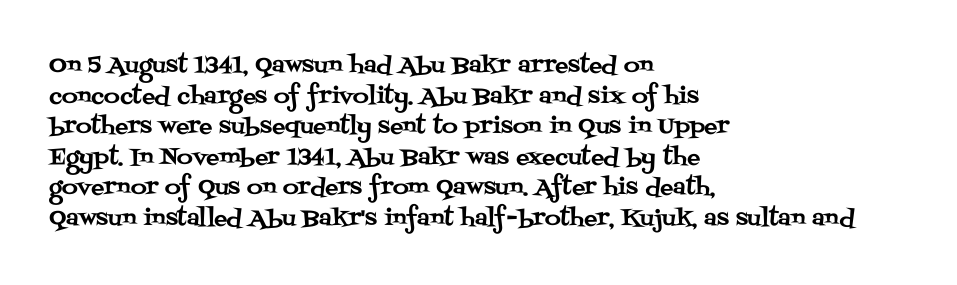
If you drew a line through each stem, it would be perfectly vertical. Honestly, the letter spacing is just normal — you wouldn't notice it. The words here are not underlined. Notice how the passage keeps a crisp vertical edge on the left only. Interline gaps are of average width in this sample.
